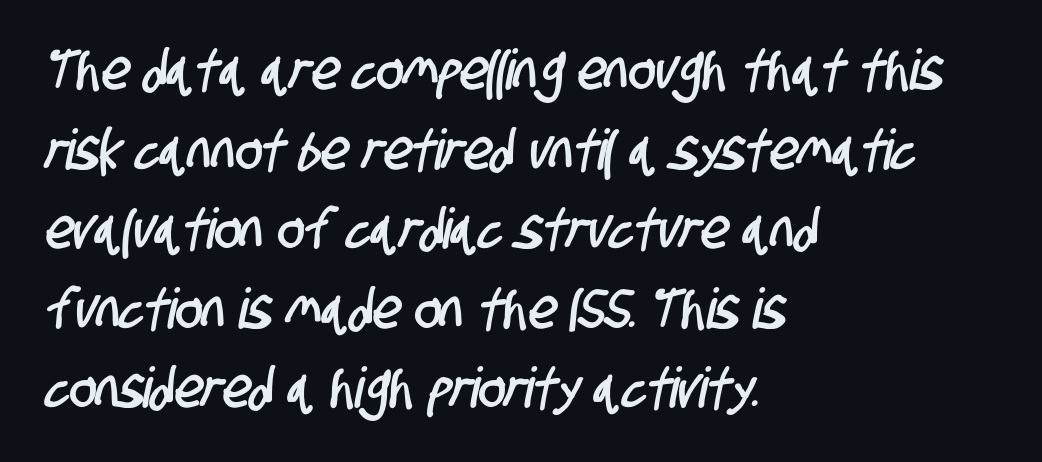
The image shows 56 px condensed sans-serif type; set left-aligned, normal line spacing (1.42x), normal letter spacing, not underlined; low stroke contrast and a large x-height.
